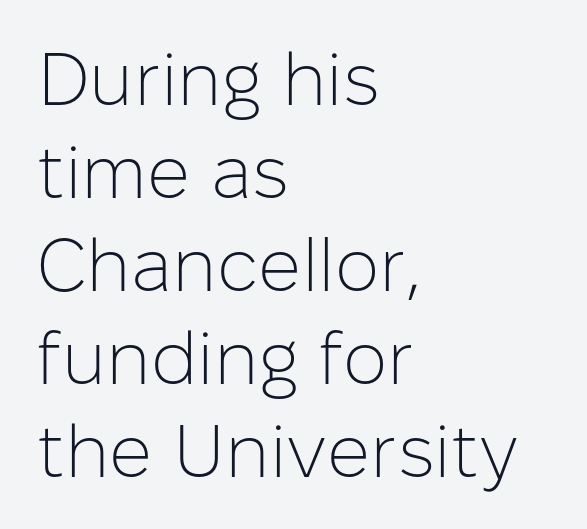
Q: Is the text bold? A: No.
Q: Is the text italic (slanted)? A: No, it is upright.
Q: Is the typeface a serif or a sans-serif typeface? A: Sans-serif.
Q: Is the text underlined? A: No.
Q: How is the paragraph aligned? A: Left-aligned.
Q: Is the spacing between letters normal or unusually wide? A: Normal.
Q: Width (condensed, normal, or wide)? A: Normal.
Q: Stroke contrast? A: Low.
Q: x-height? A: Medium.
Q: Monospaced? A: No.
